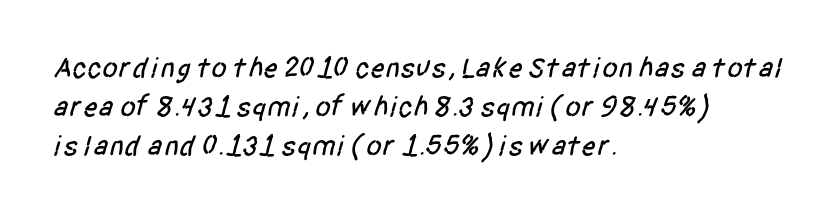
Q: Is the typeface a serif or a sans-serif typeface? A: Sans-serif.
Q: Is the text underlined? A: No.
Q: How is the paragraph aligned? A: Left-aligned.
Q: Is the spacing between letters normal or unusually wide? A: Normal.
Q: Is the spacing between lines tight, normal or loose? A: Normal.
Q: Width (condensed, normal, or wide)? A: Condensed.
Q: Stroke contrast? A: Low.
Q: x-height? A: Large.
Q: Monospaced? A: No.
